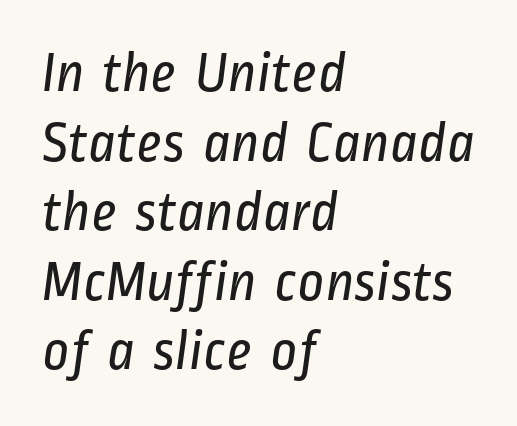
The image shows 58 px regular-weight, condensed sans-serif type; set left-aligned, line spacing 1.2x, normal letter spacing, not underlined; low stroke contrast and a medium x-height.
